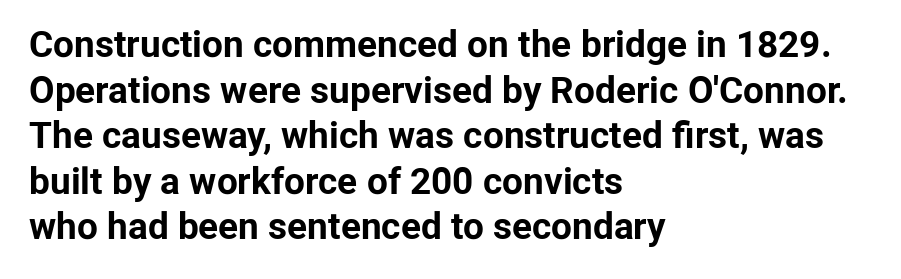
{"serif": "no", "italic": "no", "bold": "yes", "weight": "bold", "width": "normal", "stroke_contrast": "low", "x_height": "medium", "monospaced": "no", "underline": "no", "align": "left", "line_spacing_ratio": 1.23, "letter_spacing": "normal", "letter_spacing_em": 0.0, "glyph_px": 37}
